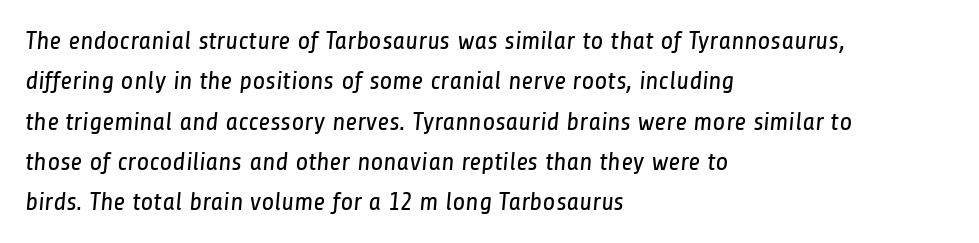
The image shows 26 px text type; set left-aligned, normal line spacing (1.55x), normal letter spacing, not underlined.
